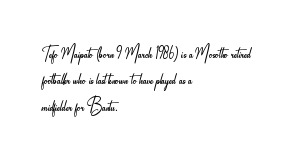
{"bold": "no", "underline": "no", "align": "left", "line_spacing_ratio": 1.2, "letter_spacing": "normal", "letter_spacing_em": 0.0, "glyph_px": 22}
